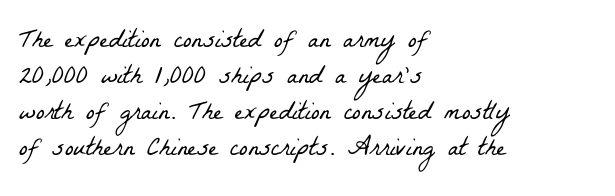
A normal amount of white space separates one row of letters from the next. Stems here are at most as thick as an everyday book face. A classic flush-left, rag-right setting is used for this passage. The zone under the glyphs is completely vacant.
